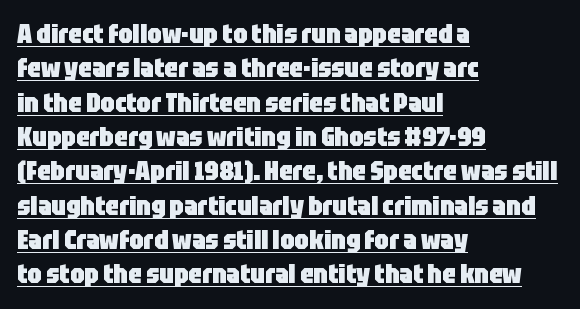
Q: Is the text bold? A: Yes.
Q: Is the text italic (slanted)? A: No, it is upright.
Q: Is the text underlined? A: Yes.
Q: How is the paragraph aligned? A: Left-aligned.
Q: Is the spacing between letters normal or unusually wide? A: Normal.
Q: Is the spacing between lines tight, normal or loose? A: Normal.
